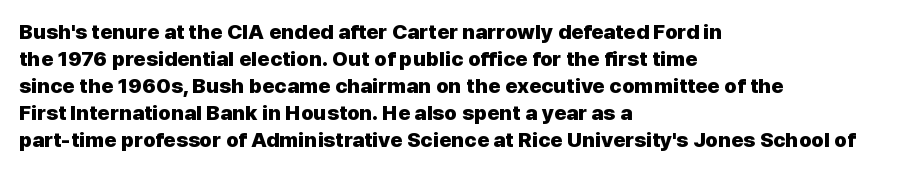
The image shows 21 px bold type, upright; set left-aligned, normal line spacing (1.28x), normal letter spacing, not underlined.
